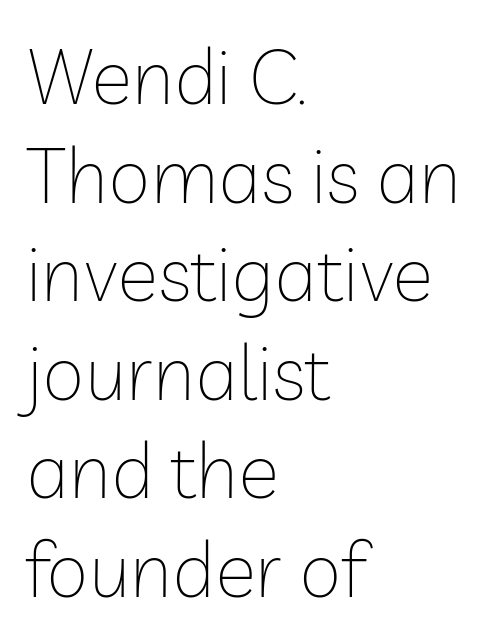
Q: Is the text bold? A: No.
Q: Is the text italic (slanted)? A: No, it is upright.
Q: Is the typeface a serif or a sans-serif typeface? A: Sans-serif.
Q: Is the text underlined? A: No.
Q: How is the paragraph aligned? A: Left-aligned.
Q: Is the spacing between letters normal or unusually wide? A: Normal.
Q: Is the spacing between lines tight, normal or loose? A: Normal.
Q: Width (condensed, normal, or wide)? A: Normal.
Q: Stroke contrast? A: Low.
Q: x-height? A: Medium.
Q: Monospaced? A: No.
